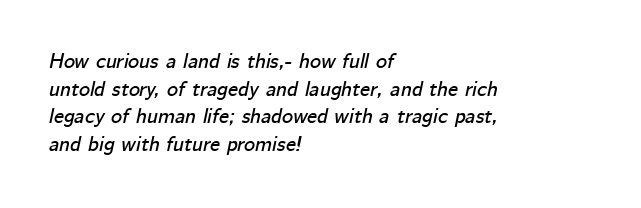
Q: Is the text italic (slanted)? A: Yes, it leans right by about 12 degrees.
Q: Is the text underlined? A: No.
Q: How is the paragraph aligned? A: Left-aligned.
Q: Is the spacing between letters normal or unusually wide? A: Normal.
Q: Is the spacing between lines tight, normal or loose? A: Normal.
